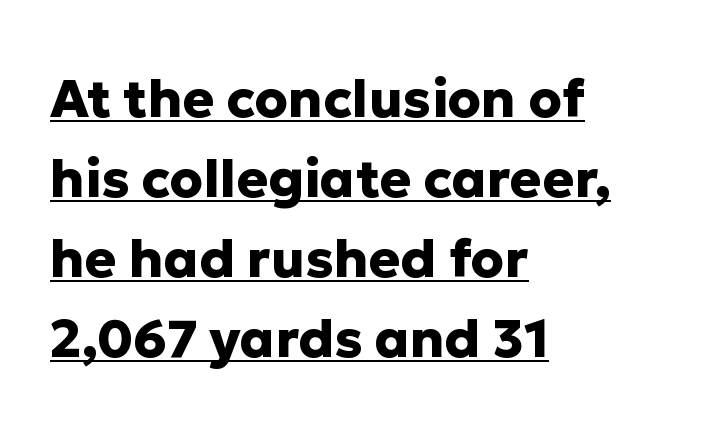
Q: Is the text bold? A: Yes.
Q: Is the text italic (slanted)? A: No, it is upright.
Q: Is the typeface a serif or a sans-serif typeface? A: Sans-serif.
Q: Is the text underlined? A: Yes.
Q: How is the paragraph aligned? A: Left-aligned.
Q: Is the spacing between letters normal or unusually wide? A: Normal.
Q: Is the spacing between lines tight, normal or loose? A: Normal.
Q: Width (condensed, normal, or wide)? A: Normal.
Q: Stroke contrast? A: Low.
Q: x-height? A: Medium.
Q: Monospaced? A: No.
